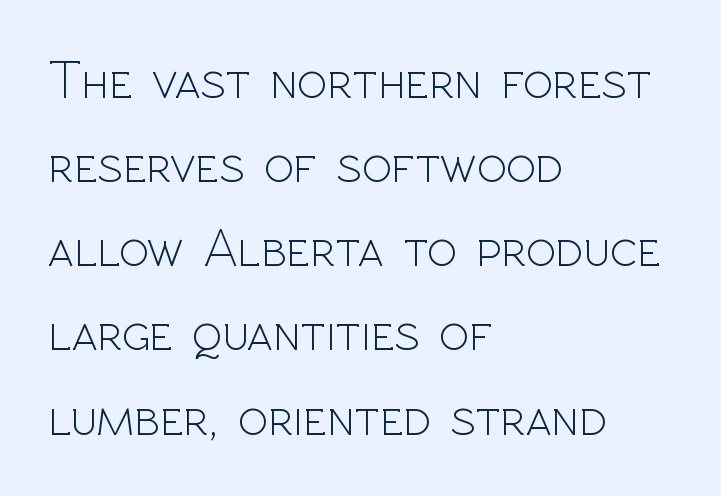
{"serif": "no", "italic": "no", "bold": "no", "weight": "light", "width": "normal", "x_height": "medium", "monospaced": "no", "underline": "no", "align": "left", "line_spacing": "normal", "line_spacing_ratio": 1.53, "letter_spacing": "normal", "letter_spacing_em": 0.0, "glyph_px": 55}
